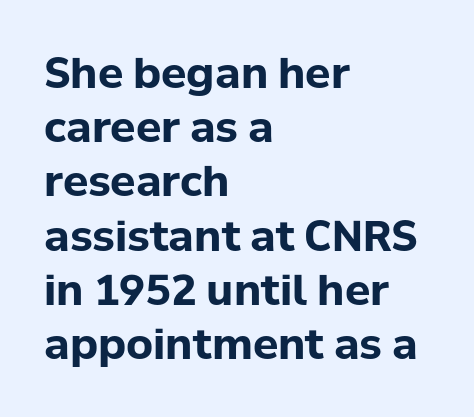
Q: Is the text bold? A: Yes.
Q: Is the text italic (slanted)? A: No, it is upright.
Q: Is the typeface a serif or a sans-serif typeface? A: Sans-serif.
Q: Is the text underlined? A: No.
Q: How is the paragraph aligned? A: Left-aligned.
Q: Is the spacing between letters normal or unusually wide? A: Normal.
Q: Is the spacing between lines tight, normal or loose? A: Normal.
Q: Width (condensed, normal, or wide)? A: Normal.
Q: Stroke contrast? A: Low.
Q: x-height? A: Medium.
Q: Monospaced? A: No.
